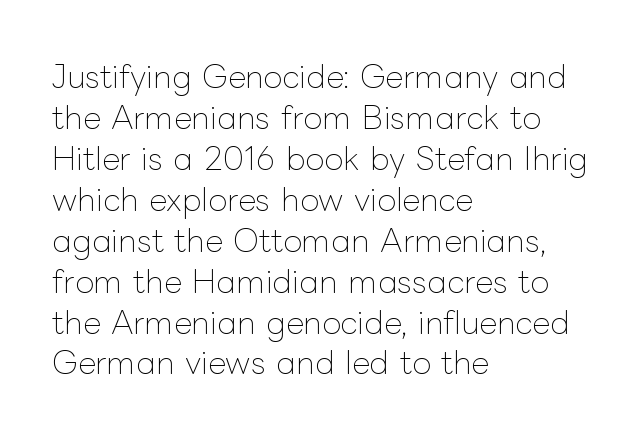
Q: Is the text bold? A: No.
Q: Is the text italic (slanted)? A: No, it is upright.
Q: Is the text underlined? A: No.
Q: How is the paragraph aligned? A: Left-aligned.
Q: Is the spacing between letters normal or unusually wide? A: Normal.
Q: Is the spacing between lines tight, normal or loose? A: Normal.
Q: Width (condensed, normal, or wide)? A: Normal.
Q: Stroke contrast? A: Low.
Q: x-height? A: Medium.
Q: Monospaced? A: No.
